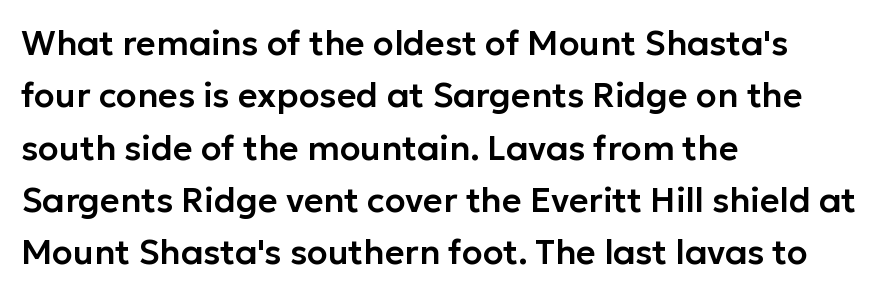
Note the varied advance widths — an 'i' is clearly narrower than an 'm'. Notice how the stems are strictly vertical — no italics here. Descender tails drop into unmarked territory. The designer left line spacing at the default. What stands out about the letter spacing? Nothing — it is the standard amount. Typeset ragged right — the left edge is the straight one.
